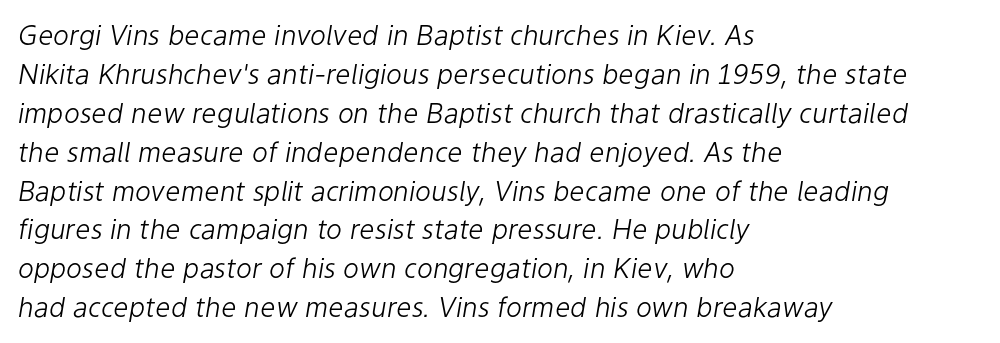
Which margin do the lines hug? The left one — the right edge is uneven. In terms of letterspacing, this is plain default setting. A typesetter would call this leading conventional body-copy spacing. If you drew a line through each stem, it would be angled. Summary of weight: not heavy and not bold. Type without underlining.
